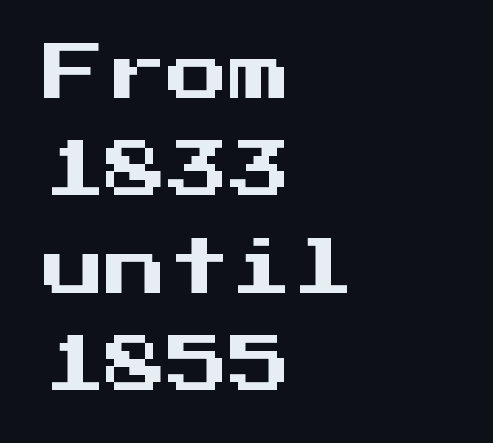
The image shows 62 px sans-serif type, upright, monospaced; set left-aligned, normal line spacing (1.57x), normal letter spacing, not underlined; medium stroke contrast and a medium x-height.
